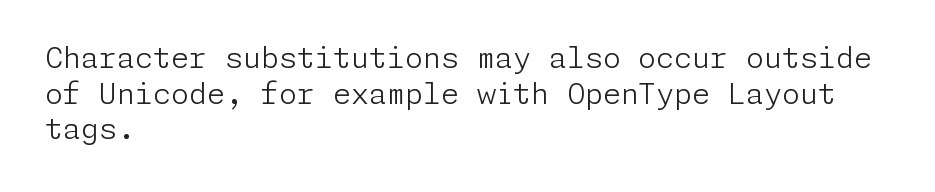
The image shows 29 px light sans-serif type, upright; set left-aligned, line spacing 1.23x, normal letter spacing, not underlined; low stroke contrast and a medium x-height.
